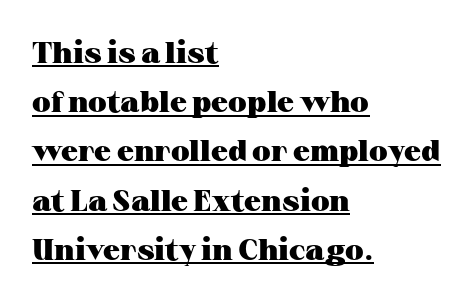
The image shows 30 px heavy, wide serif type, upright; set left-aligned, normal line spacing (1.64x), normal letter spacing, underlined; medium stroke contrast and a medium x-height.
